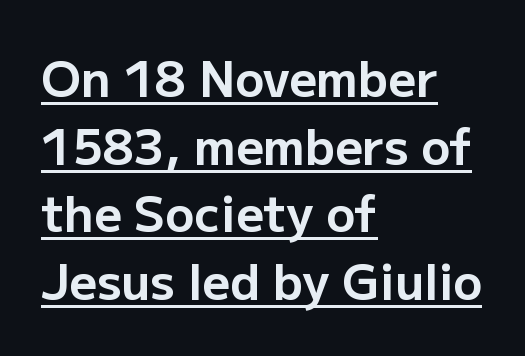
{"serif": "no", "italic": "no", "bold": "yes", "weight": "bold", "width": "normal", "stroke_contrast": "low", "x_height": "medium", "monospaced": "no", "underline": "yes", "align": "left", "line_spacing": "normal", "line_spacing_ratio": 1.41, "letter_spacing": "normal", "letter_spacing_em": 0.0, "glyph_px": 48}
